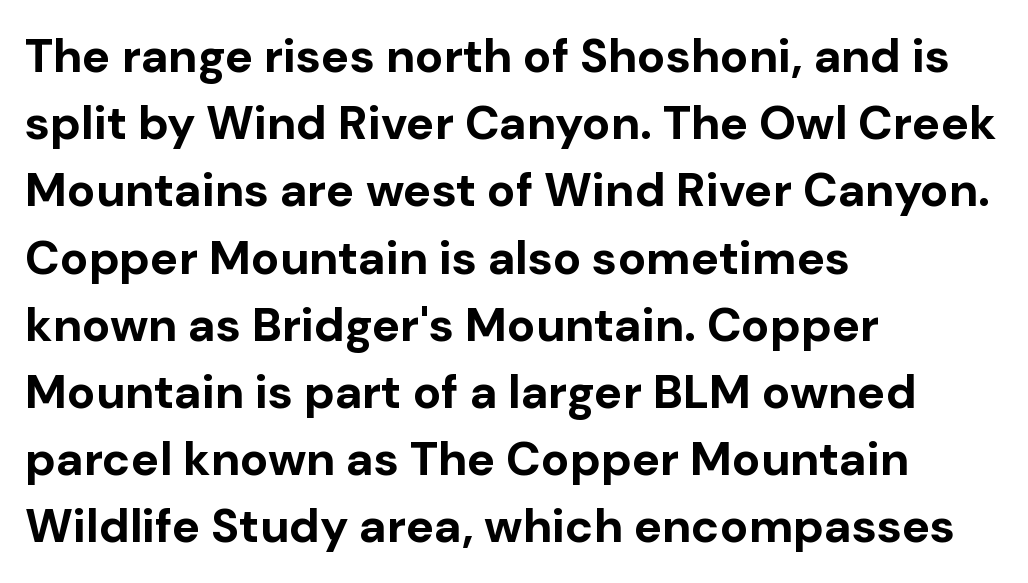
Q: Is the text bold? A: Yes.
Q: Is the text italic (slanted)? A: No, it is upright.
Q: Is the typeface a serif or a sans-serif typeface? A: Sans-serif.
Q: Is the text underlined? A: No.
Q: How is the paragraph aligned? A: Left-aligned.
Q: Is the spacing between letters normal or unusually wide? A: Normal.
Q: Is the spacing between lines tight, normal or loose? A: Normal.
Q: Width (condensed, normal, or wide)? A: Normal.
Q: Stroke contrast? A: Low.
Q: x-height? A: Medium.
Q: Monospaced? A: No.
